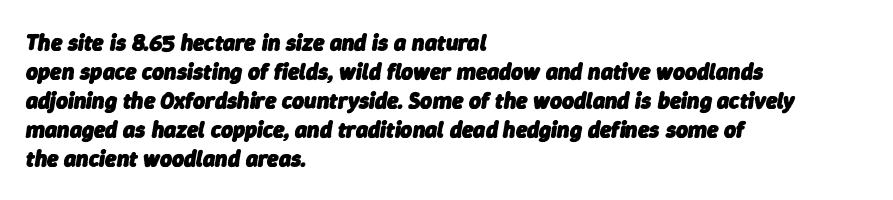
The image shows 23 px bold type, italic (leaning right); set left-aligned, normal line spacing (1.26x), normal letter spacing, not underlined.
